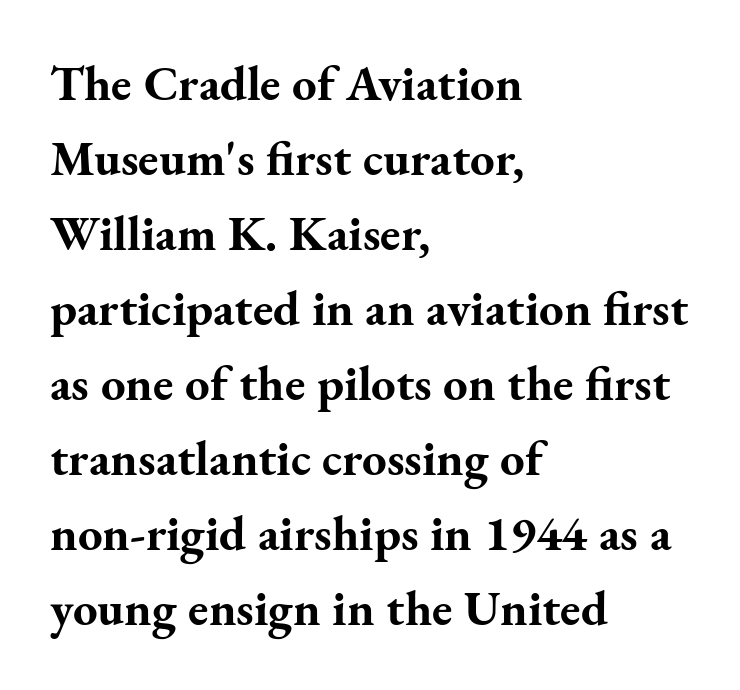
The passage shown is typed in a proportional face where columns would drift. The compositor pushed each line to the left boundary. This sample keeps an unexceptional amount of space between lines. Check where the strokes stop: tiny serifs finish them off. Heavy, bold letterforms. Any mark beneath the type? The region is blank.
